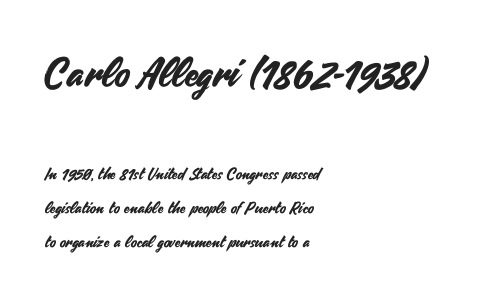
The image shows 40 px sans-serif type; set left-aligned, loose line spacing (2.13x), normal letter spacing, not underlined; the first (top) block is 2.5x larger; medium stroke contrast and a small x-height.
